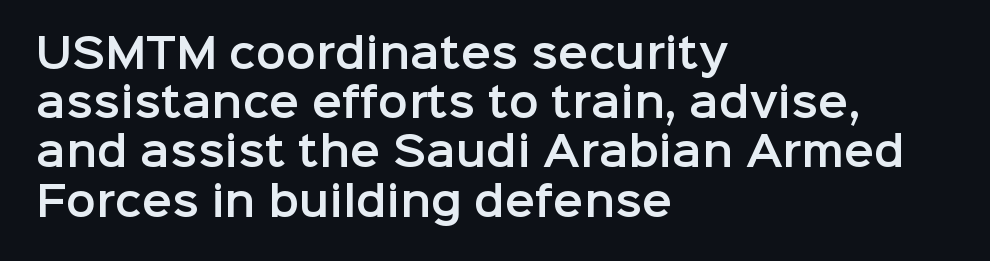
The image shows 40 px sans-serif type, upright; set left-aligned, line spacing 1.23x, normal letter spacing, not underlined; low stroke contrast and a medium x-height.
